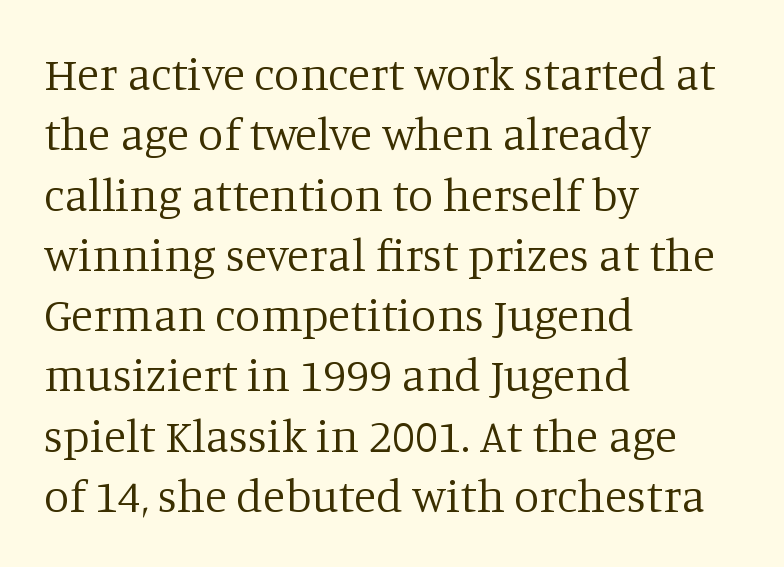
Q: Is the text bold? A: No.
Q: Is the text italic (slanted)? A: No, it is upright.
Q: Is the typeface a serif or a sans-serif typeface? A: Serif.
Q: Is the text underlined? A: No.
Q: How is the paragraph aligned? A: Left-aligned.
Q: Is the spacing between letters normal or unusually wide? A: Normal.
Q: Is the spacing between lines tight, normal or loose? A: Normal.
Q: Width (condensed, normal, or wide)? A: Normal.
Q: Stroke contrast? A: Low.
Q: x-height? A: Large.
Q: Monospaced? A: No.
